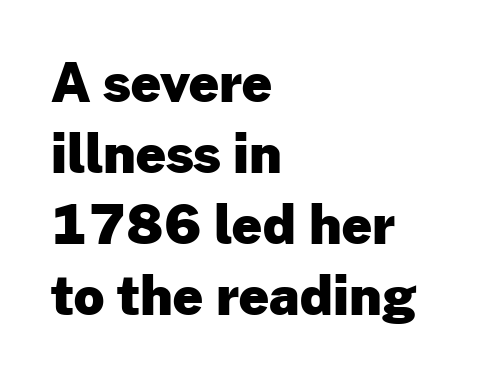
Think of a printed novel: that variable character pitch is what you see here. The ragged edge is on the right, which tells us the setting is flush left. Default kerning and tracking; the words read as compact shapes. The font family rendered here belongs to the sans-serif group. The foot of each line stays bare and open.
